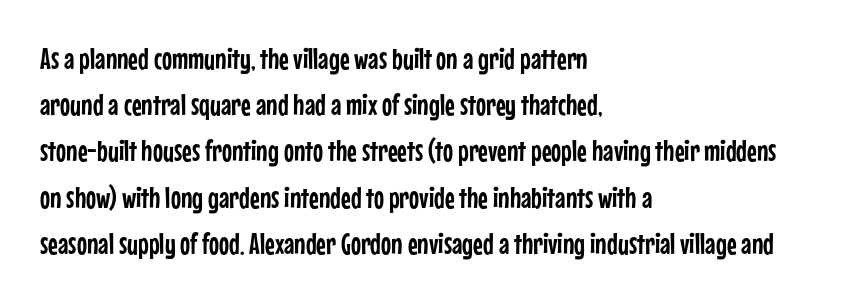
Q: Is the text italic (slanted)? A: No, it is upright.
Q: Is the typeface a serif or a sans-serif typeface? A: Sans-serif.
Q: Is the text underlined? A: No.
Q: How is the paragraph aligned? A: Left-aligned.
Q: Is the spacing between letters normal or unusually wide? A: Normal.
Q: Is the spacing between lines tight, normal or loose? A: Normal.
Q: Width (condensed, normal, or wide)? A: Condensed.
Q: Stroke contrast? A: Low.
Q: x-height? A: Medium.
Q: Monospaced? A: No.
